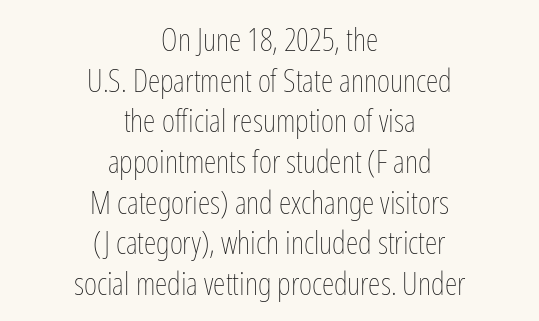
{"italic": "no", "bold": "no", "weight": "thin", "width": "condensed", "stroke_contrast": "low", "x_height": "medium", "monospaced": "no", "underline": "no", "align": "center", "line_spacing": "normal", "line_spacing_ratio": 1.27, "letter_spacing": "normal", "letter_spacing_em": 0.0, "glyph_px": 32}
